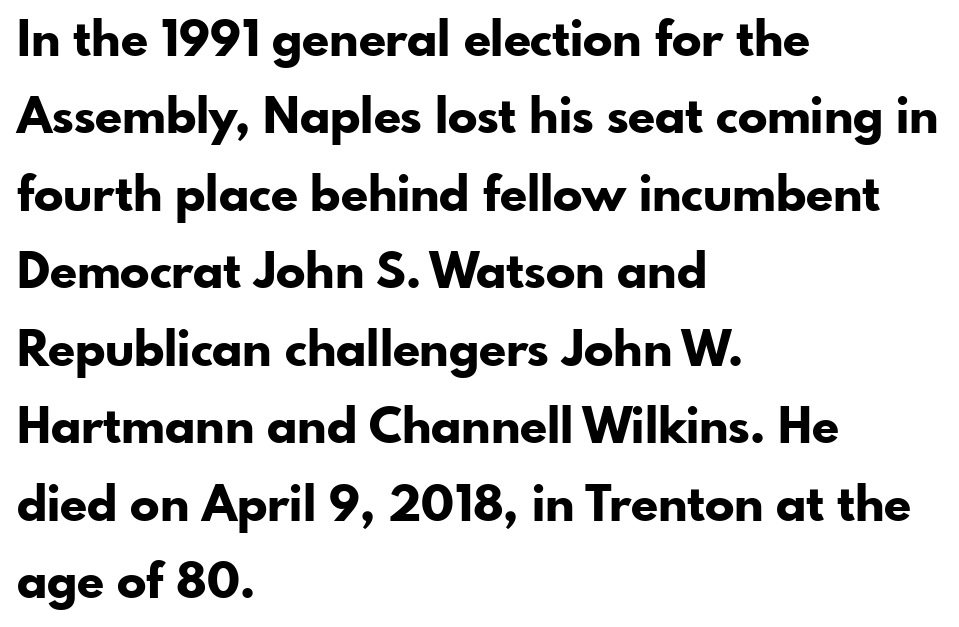
Q: Is the text bold? A: Yes.
Q: Is the text italic (slanted)? A: No, it is upright.
Q: Is the typeface a serif or a sans-serif typeface? A: Sans-serif.
Q: Is the text underlined? A: No.
Q: How is the paragraph aligned? A: Left-aligned.
Q: Is the spacing between letters normal or unusually wide? A: Normal.
Q: Is the spacing between lines tight, normal or loose? A: Normal.
Q: Width (condensed, normal, or wide)? A: Normal.
Q: Stroke contrast? A: Low.
Q: x-height? A: Small.
Q: Monospaced? A: No.
